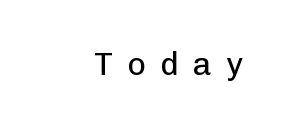
{"serif": "no", "italic": "no", "bold": "no", "weight": "regular", "width": "normal", "stroke_contrast": "low", "x_height": "medium", "monospaced": "no", "underline": "no", "align": "right", "letter_spacing": "wide", "letter_spacing_em": 0.44, "glyph_px": 32}
